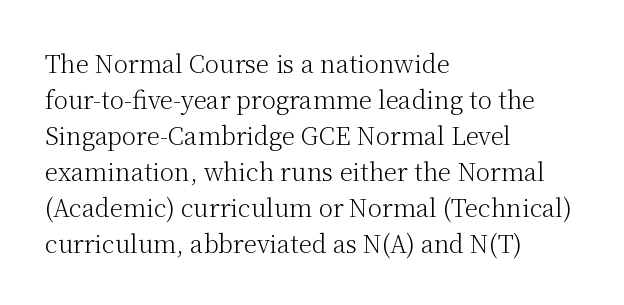
Q: Is the text bold? A: No.
Q: Is the text italic (slanted)? A: No, it is upright.
Q: Is the text underlined? A: No.
Q: How is the paragraph aligned? A: Left-aligned.
Q: Is the spacing between letters normal or unusually wide? A: Normal.
Q: Is the spacing between lines tight, normal or loose? A: Normal.
